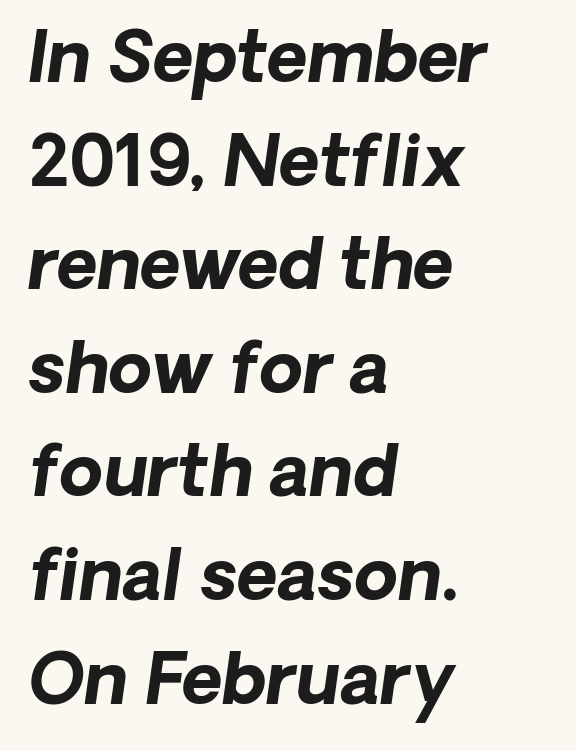
Q: Is the text bold? A: Yes.
Q: Is the typeface a serif or a sans-serif typeface? A: Sans-serif.
Q: Is the text underlined? A: No.
Q: How is the paragraph aligned? A: Left-aligned.
Q: Is the spacing between letters normal or unusually wide? A: Normal.
Q: Is the spacing between lines tight, normal or loose? A: Normal.
Q: Width (condensed, normal, or wide)? A: Normal.
Q: Stroke contrast? A: Low.
Q: x-height? A: Medium.
Q: Monospaced? A: No.
